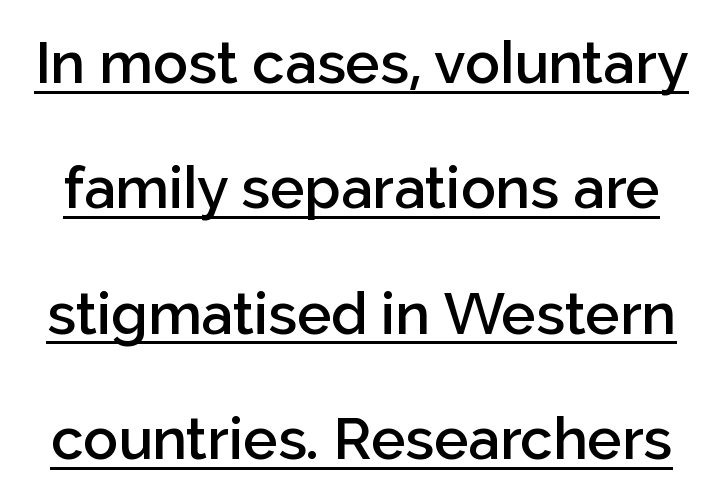
The image shows 58 px semibold sans-serif type, upright; set loose line spacing (2.16x), normal letter spacing, underlined; low stroke contrast and a medium x-height.
